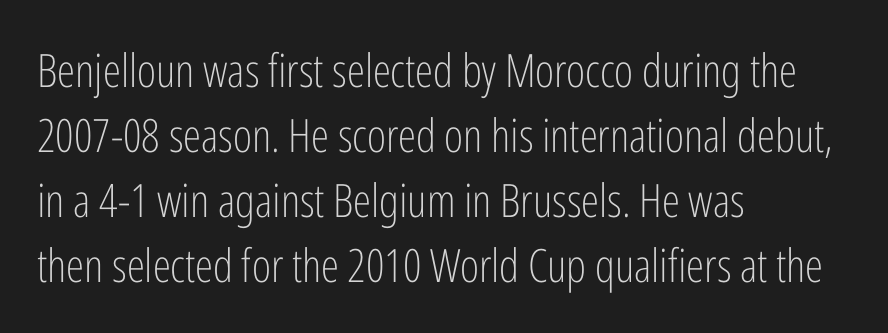
{"serif": "no", "italic": "no", "bold": "no", "weight": "light", "width": "condensed", "stroke_contrast": "low", "x_height": "medium", "monospaced": "no", "underline": "no", "align": "left", "line_spacing": "normal", "line_spacing_ratio": 1.41, "letter_spacing": "normal", "letter_spacing_em": 0.0, "glyph_px": 46}
